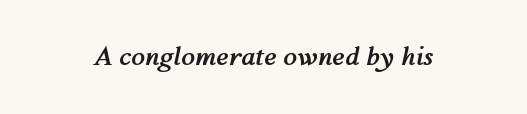
Q: Is the text bold? A: Yes.
Q: Is the text italic (slanted)? A: Yes, it leans right by about 12 degrees.
Q: Is the text underlined? A: No.
Q: Is the spacing between letters normal or unusually wide? A: Normal.
